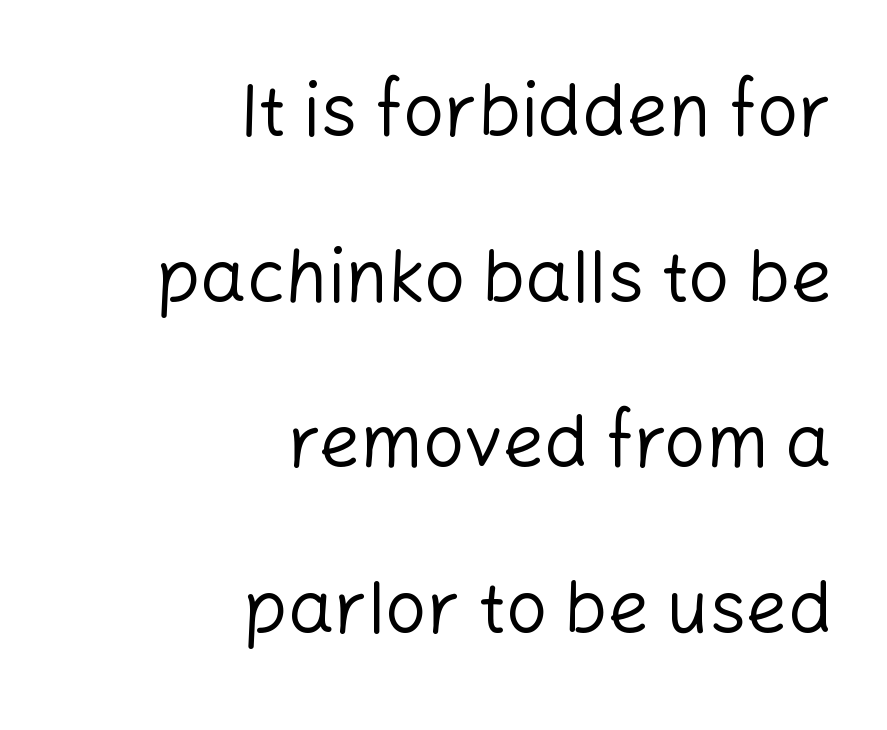
{"serif": "no", "italic": "no", "bold": "no", "weight": "regular", "width": "normal", "stroke_contrast": "low", "x_height": "medium", "monospaced": "no", "underline": "no", "align": "right", "line_spacing": "loose", "line_spacing_ratio": 2.27, "letter_spacing": "normal", "letter_spacing_em": 0.0, "glyph_px": 73}
